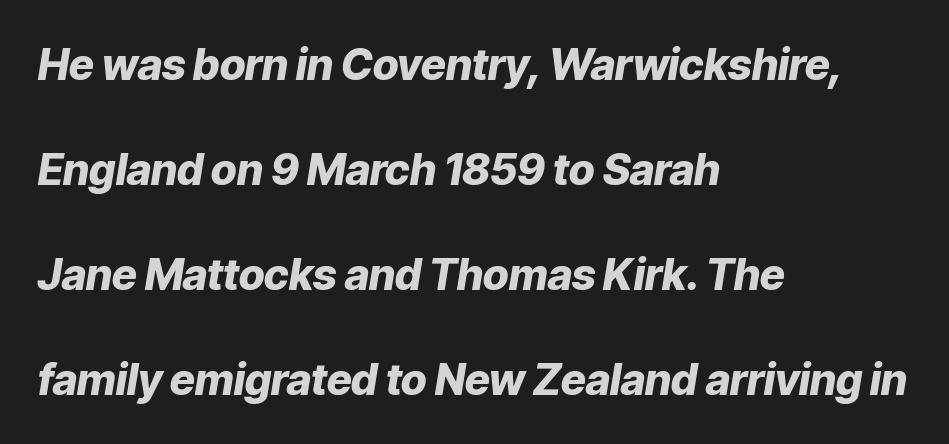
Q: Is the text bold? A: Yes.
Q: Is the text italic (slanted)? A: Yes, it leans right by about 9 degrees.
Q: Is the text underlined? A: No.
Q: How is the paragraph aligned? A: Left-aligned.
Q: Is the spacing between letters normal or unusually wide? A: Normal.
Q: Is the spacing between lines tight, normal or loose? A: Loose.
Q: Width (condensed, normal, or wide)? A: Normal.
Q: Stroke contrast? A: Low.
Q: x-height? A: Medium.
Q: Monospaced? A: No.
